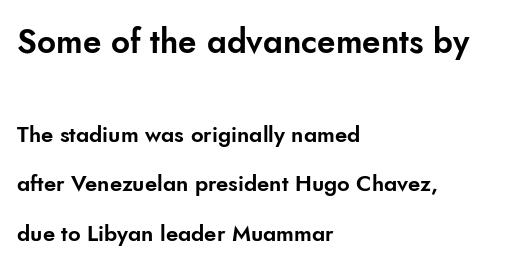
The image shows 33 px sans-serif type, upright; set left-aligned, loose line spacing (2.25x), normal letter spacing, not underlined; the first (top) block is 1.5x larger; low stroke contrast and a small x-height.
